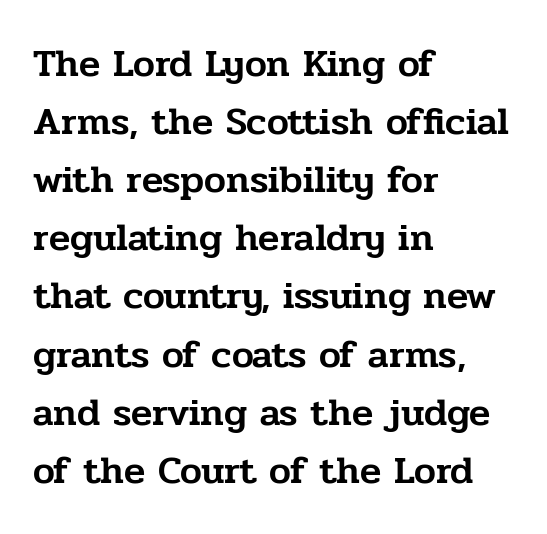
{"serif": "yes", "italic": "no", "width": "normal", "stroke_contrast": "low", "x_height": "medium", "monospaced": "no", "underline": "no", "align": "left", "line_spacing": "normal", "line_spacing_ratio": 1.49, "letter_spacing": "normal", "letter_spacing_em": 0.0, "glyph_px": 39}
